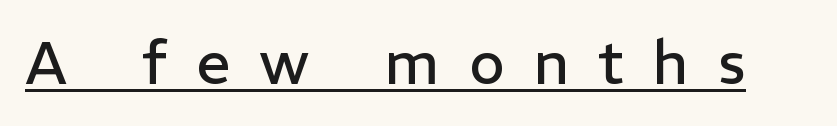
{"serif": "no", "italic": "no", "bold": "no", "weight": "regular", "width": "normal", "stroke_contrast": "low", "x_height": "medium", "monospaced": "no", "underline": "yes", "letter_spacing": "wide", "letter_spacing_em": 0.49, "glyph_px": 60}
